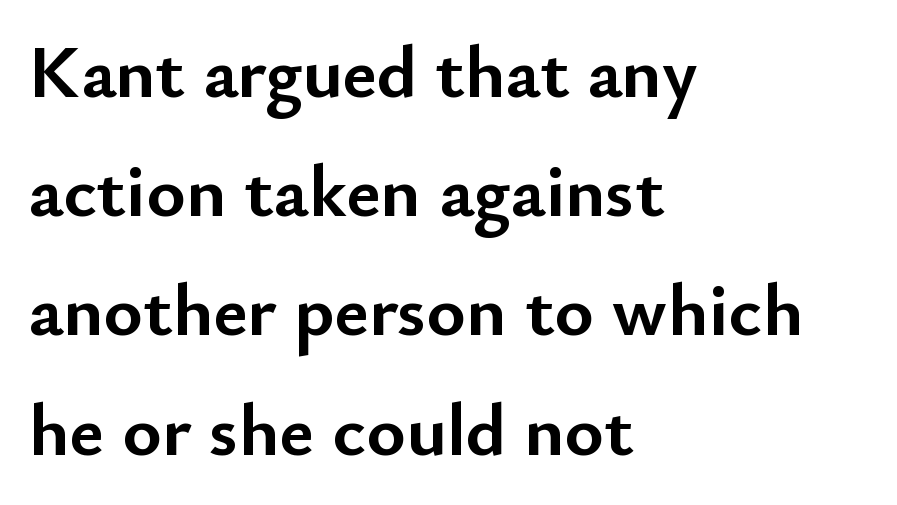
Q: Is the text bold? A: Yes.
Q: Is the text italic (slanted)? A: No, it is upright.
Q: Is the typeface a serif or a sans-serif typeface? A: Sans-serif.
Q: Is the text underlined? A: No.
Q: How is the paragraph aligned? A: Left-aligned.
Q: Is the spacing between letters normal or unusually wide? A: Normal.
Q: Is the spacing between lines tight, normal or loose? A: Normal.
Q: Width (condensed, normal, or wide)? A: Normal.
Q: Stroke contrast? A: Low.
Q: x-height? A: Small.
Q: Monospaced? A: No.
